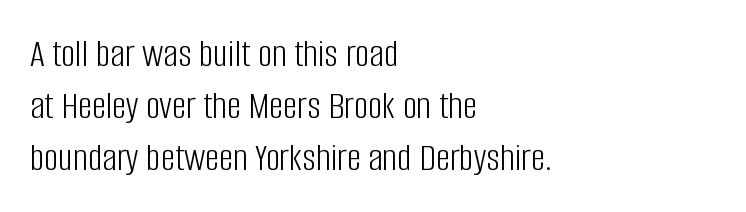
Q: Is the text bold? A: No.
Q: Is the text italic (slanted)? A: No, it is upright.
Q: Is the typeface a serif or a sans-serif typeface? A: Sans-serif.
Q: Is the text underlined? A: No.
Q: How is the paragraph aligned? A: Left-aligned.
Q: Is the spacing between letters normal or unusually wide? A: Normal.
Q: Is the spacing between lines tight, normal or loose? A: Normal.
Q: Width (condensed, normal, or wide)? A: Condensed.
Q: Stroke contrast? A: Low.
Q: x-height? A: Large.
Q: Monospaced? A: No.
